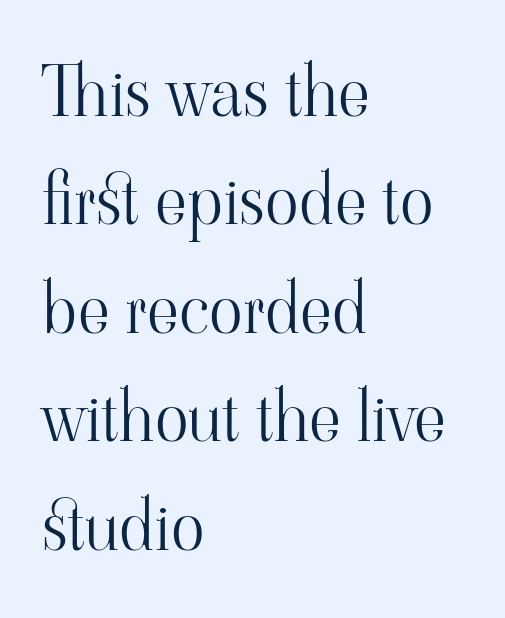
The letters stand straight up with perfectly vertical stems. How would I describe the line gaps? Plain and ordinary. Think of a printed novel: that variable character pitch is what you see here. Each line starts at the same left margin while the right side varies. These lines are composed in type with serifs.
